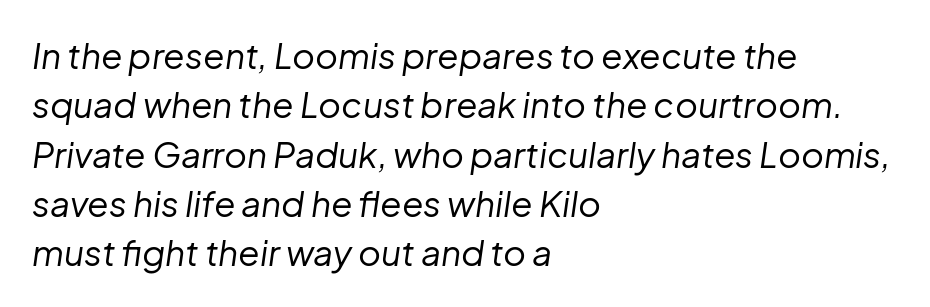
Q: Is the text bold? A: No.
Q: Is the text italic (slanted)? A: Yes, it leans right by about 8 degrees.
Q: Is the text underlined? A: No.
Q: How is the paragraph aligned? A: Left-aligned.
Q: Is the spacing between letters normal or unusually wide? A: Normal.
Q: Is the spacing between lines tight, normal or loose? A: Normal.
Q: Width (condensed, normal, or wide)? A: Normal.
Q: Stroke contrast? A: Low.
Q: x-height? A: Medium.
Q: Monospaced? A: No.
